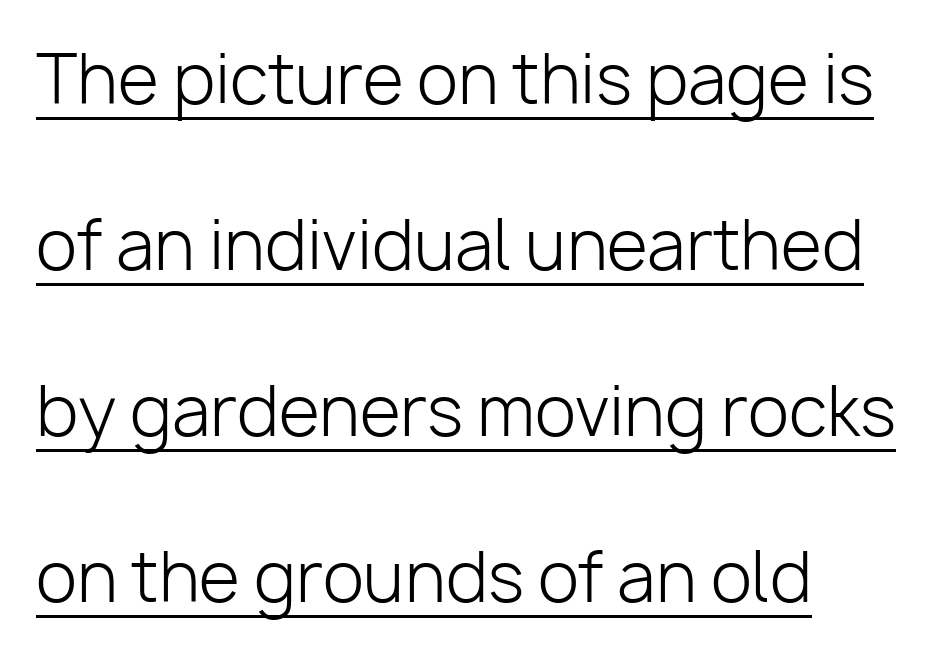
{"serif": "no", "italic": "no", "bold": "no", "weight": "light", "width": "normal", "stroke_contrast": "low", "x_height": "medium", "monospaced": "no", "underline": "yes", "align": "left", "line_spacing": "loose", "line_spacing_ratio": 2.48, "letter_spacing": "normal", "letter_spacing_em": 0.0, "glyph_px": 67}
